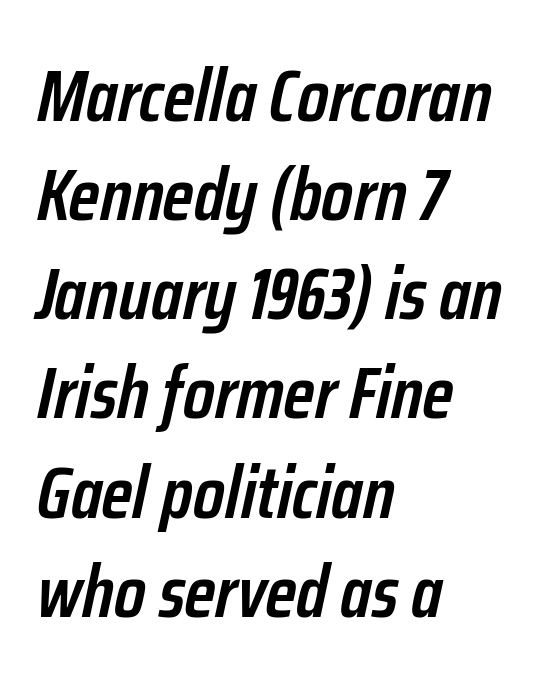
Q: Is the text bold? A: Semi-bold.
Q: Is the text italic (slanted)? A: Yes, it leans right by about 12 degrees.
Q: Is the text underlined? A: No.
Q: How is the paragraph aligned? A: Left-aligned.
Q: Is the spacing between letters normal or unusually wide? A: Normal.
Q: Is the spacing between lines tight, normal or loose? A: Normal.
Q: Width (condensed, normal, or wide)? A: Condensed.
Q: Stroke contrast? A: Low.
Q: x-height? A: Medium.
Q: Monospaced? A: No.
